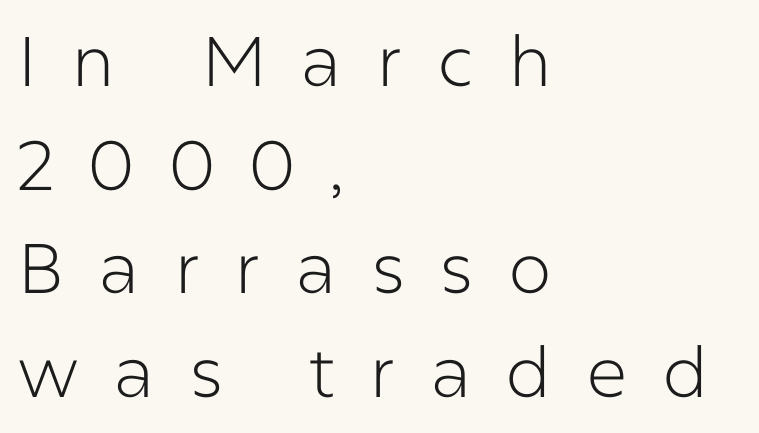
The image shows 70 px light sans-serif type, upright; set left-aligned, normal line spacing (1.48x), unusually wide letter spacing (+0.49 em), not underlined; low stroke contrast and a medium x-height.
